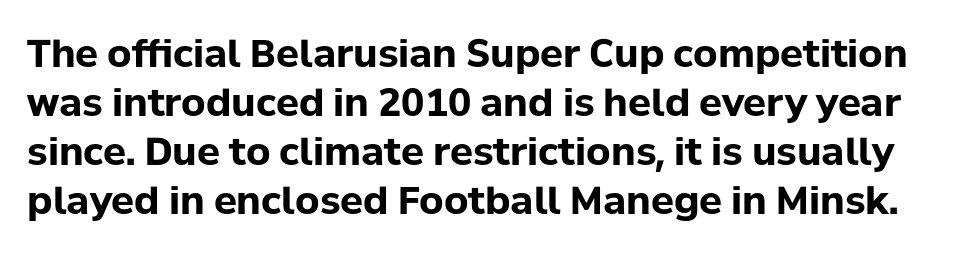
Q: Is the text bold? A: Yes.
Q: Is the text italic (slanted)? A: No, it is upright.
Q: Is the typeface a serif or a sans-serif typeface? A: Sans-serif.
Q: Is the text underlined? A: No.
Q: Is the spacing between letters normal or unusually wide? A: Normal.
Q: Is the spacing between lines tight, normal or loose? A: Normal.
Q: Width (condensed, normal, or wide)? A: Normal.
Q: Stroke contrast? A: Low.
Q: x-height? A: Medium.
Q: Monospaced? A: No.
